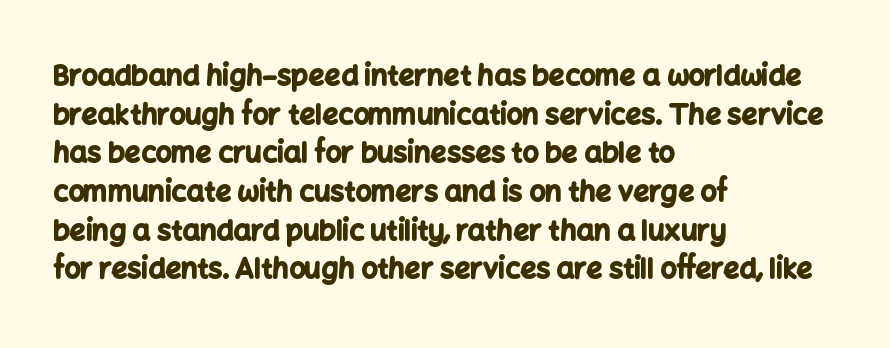
Q: Is the text bold? A: Yes.
Q: Is the text italic (slanted)? A: No, it is upright.
Q: Is the typeface a serif or a sans-serif typeface? A: Sans-serif.
Q: Is the text underlined? A: No.
Q: How is the paragraph aligned? A: Left-aligned.
Q: Is the spacing between letters normal or unusually wide? A: Normal.
Q: Is the spacing between lines tight, normal or loose? A: Normal.
Q: Width (condensed, normal, or wide)? A: Normal.
Q: Stroke contrast? A: Low.
Q: x-height? A: Medium.
Q: Monospaced? A: No.
